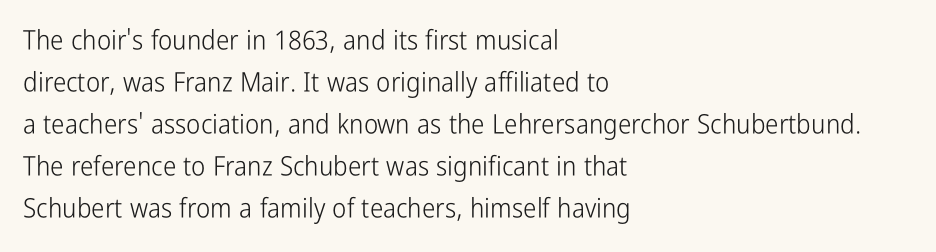
{"italic": "no", "bold": "no", "underline": "no", "align": "left", "line_spacing": "normal", "line_spacing_ratio": 1.56, "letter_spacing": "normal", "letter_spacing_em": 0.0, "glyph_px": 27}
